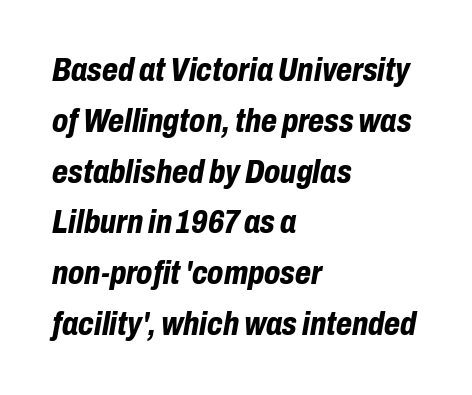
Q: Is the text bold? A: Yes.
Q: Is the text italic (slanted)? A: Yes, it leans right by about 10 degrees.
Q: Is the text underlined? A: No.
Q: How is the paragraph aligned? A: Left-aligned.
Q: Is the spacing between letters normal or unusually wide? A: Normal.
Q: Is the spacing between lines tight, normal or loose? A: Normal.
Q: Width (condensed, normal, or wide)? A: Condensed.
Q: Stroke contrast? A: Low.
Q: x-height? A: Medium.
Q: Monospaced? A: No.
